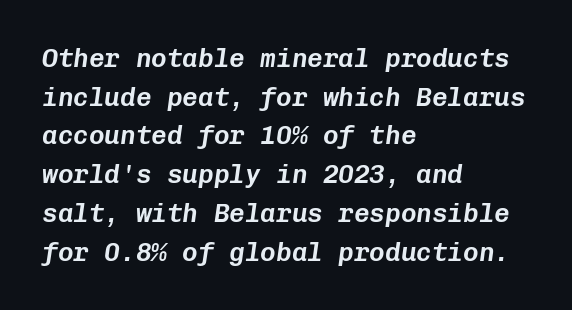
{"italic": "yes", "lean": "right", "slant_degrees": 8, "underline": "no", "align": "left", "line_spacing": "normal", "line_spacing_ratio": 1.49, "letter_spacing": "normal", "letter_spacing_em": 0.0, "glyph_px": 26}
